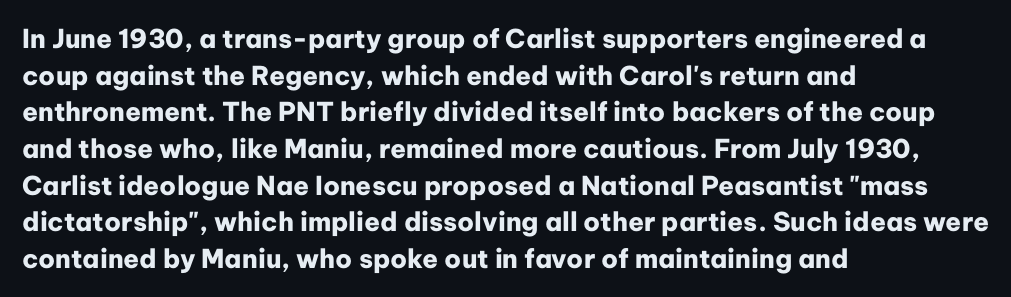
{"italic": "no", "bold": "yes", "underline": "no", "align": "left", "line_spacing": "normal", "line_spacing_ratio": 1.41, "letter_spacing": "normal", "letter_spacing_em": 0.0, "glyph_px": 26}
